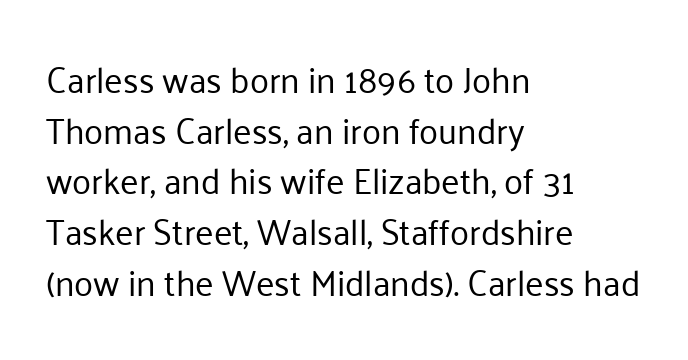
This sample uses an upright cut, with every glyph sitting square on the baseline. The strokes are not fattened; the text isn't bold. The words here are not underlined. Does the type have serifs? No, each stem ends abruptly.
